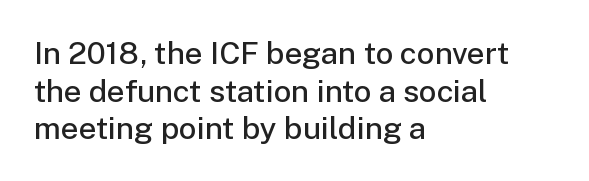
{"serif": "no", "italic": "no", "bold": "semi", "weight": "semibold", "width": "normal", "stroke_contrast": "low", "x_height": "medium", "monospaced": "no", "underline": "no", "align": "left", "line_spacing_ratio": 1.21, "letter_spacing": "normal", "letter_spacing_em": 0.0, "glyph_px": 31}
